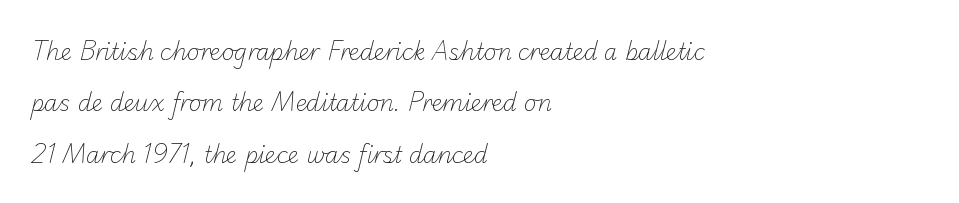
The designer dialed line spacing up above the default. If you drew a ruler down the left edge, every line would touch it. No heavy texture on the line: the type isn't bold. Glance below the letters and you will spot only blank space. How are the letters spaced? Ordinarily, with no added tracking.
